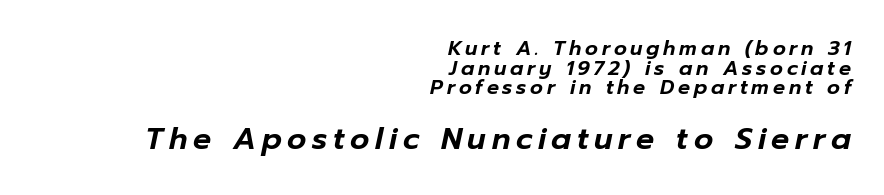
{"italic": "yes", "lean": "right", "slant_degrees": 12, "width": "normal", "stroke_contrast": "low", "x_height": "medium", "monospaced": "no", "underline": "no", "align": "right", "line_spacing": "tight", "line_spacing_ratio": 0.98, "larger_block": "second", "size_ratio": 1.5, "glyph_px": 30}
